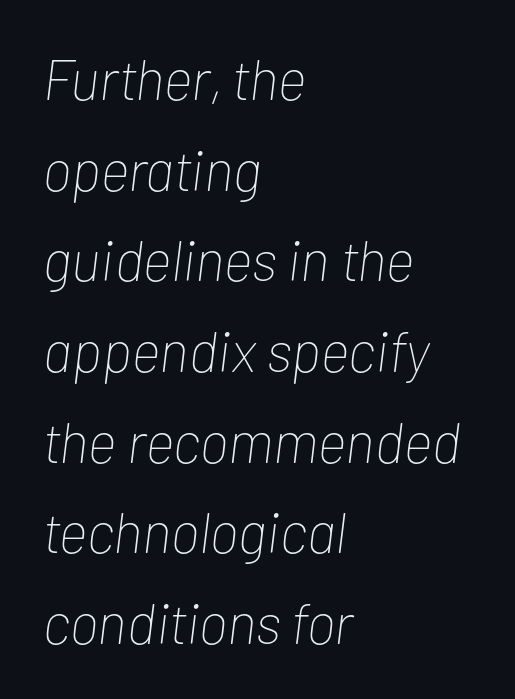
The image shows 57 px thin, condensed type, italic (leaning right); set left-aligned, normal line spacing (1.59x), normal letter spacing, not underlined; low stroke contrast and a medium x-height.
